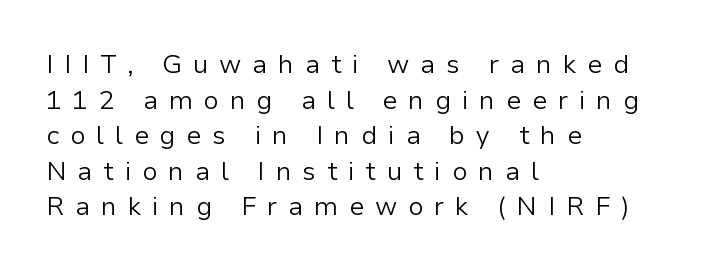
Weight: not bold — regular or lighter. The designer left line spacing at the default. Visually the block forms a straight wall on the left and a jagged coastline on the right. Quick note: not italic, upright. Each row of text sits above clean, open space. In terms of letterspacing, this is a distinctly airy, spread setting.
